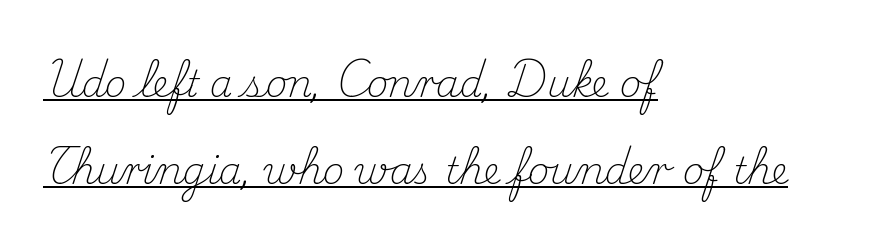
Q: Is the text bold? A: No.
Q: Is the text italic (slanted)? A: Yes.
Q: Is the typeface a serif or a sans-serif typeface? A: Serif.
Q: Is the text underlined? A: Yes.
Q: How is the paragraph aligned? A: Left-aligned.
Q: Is the spacing between letters normal or unusually wide? A: Normal.
Q: Is the spacing between lines tight, normal or loose? A: Loose.
Q: Width (condensed, normal, or wide)? A: Normal.
Q: Stroke contrast? A: Medium.
Q: x-height? A: Small.
Q: Monospaced? A: No.
